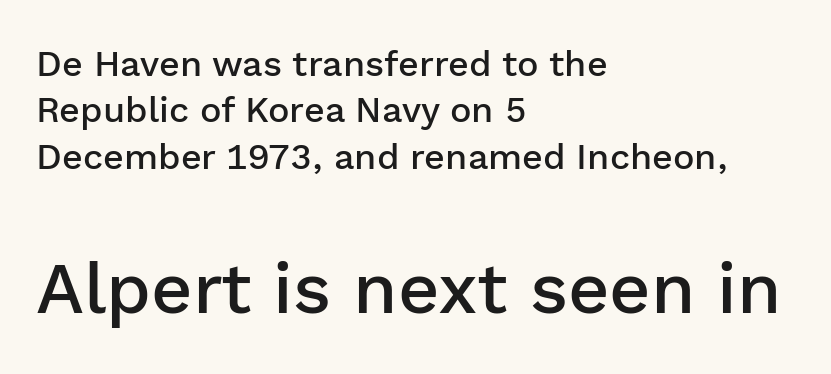
{"serif": "no", "italic": "no", "bold": "semi", "weight": "semibold", "width": "normal", "stroke_contrast": "low", "x_height": "medium", "monospaced": "no", "underline": "no", "align": "left", "line_spacing": "normal", "line_spacing_ratio": 1.29, "letter_spacing": "normal", "letter_spacing_em": 0.0, "larger_block": "second", "size_ratio": 2.0, "glyph_px": 72}
